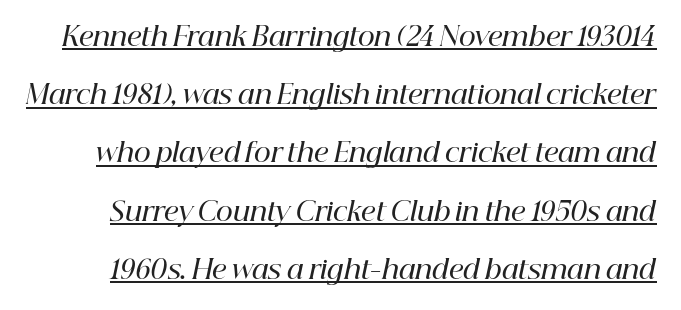
Q: Is the text bold? A: Semi-bold.
Q: Is the text italic (slanted)? A: Yes, it leans right by about 12 degrees.
Q: Is the text underlined? A: Yes.
Q: Is the spacing between letters normal or unusually wide? A: Normal.
Q: Is the spacing between lines tight, normal or loose? A: Loose.
